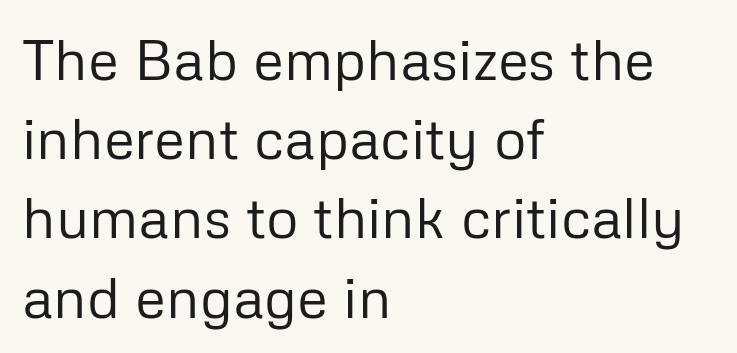
A classic flush-left, rag-right setting is used for this passage. Reading down the column, the eye jumps a familiar distance to each next line. Posture: straight, roman, zero tilt. Summary of weight: not heavy and not bold. These lines are rendered in a variable-pitch font. The strip under each line holds only bare page.
